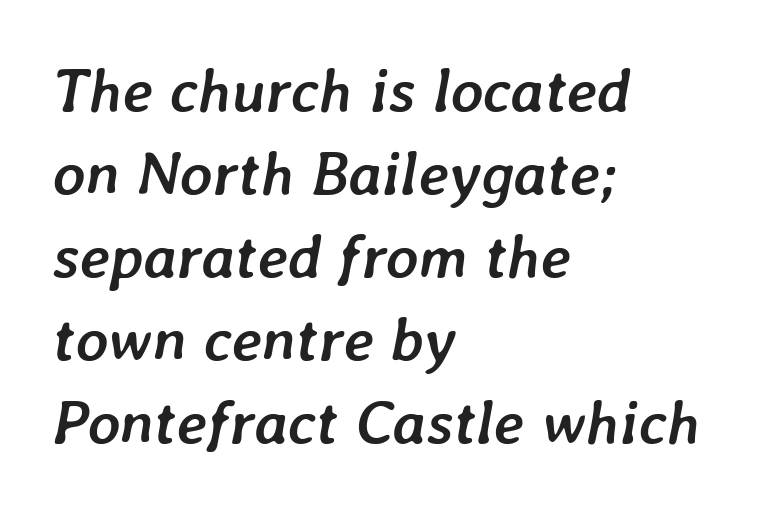
Q: Is the text bold? A: Yes.
Q: Is the text italic (slanted)? A: Yes, it leans right by about 7 degrees.
Q: Is the text underlined? A: No.
Q: How is the paragraph aligned? A: Left-aligned.
Q: Is the spacing between letters normal or unusually wide? A: Normal.
Q: Is the spacing between lines tight, normal or loose? A: Normal.
Q: Width (condensed, normal, or wide)? A: Normal.
Q: Stroke contrast? A: Low.
Q: x-height? A: Medium.
Q: Monospaced? A: No.
